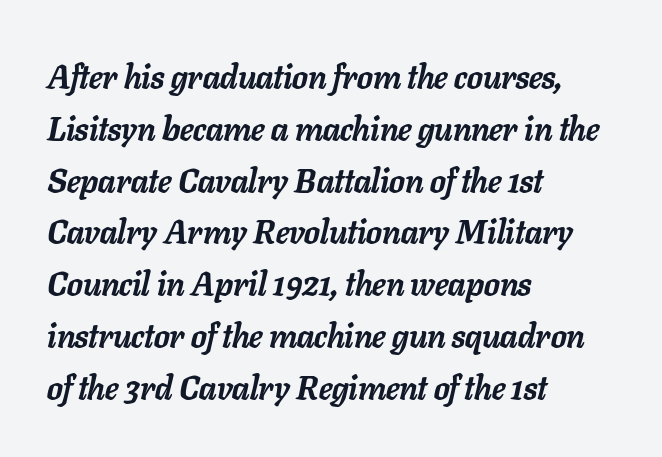
The compositor pushed each line to the left boundary. Would a proofreader flag this as italicized? Yes. Weight: bold. The horizontal fit of the characters is conventional and even. Unmarked baselines from the first word to the last. Whoever set this chose a conventional vertical rhythm.
